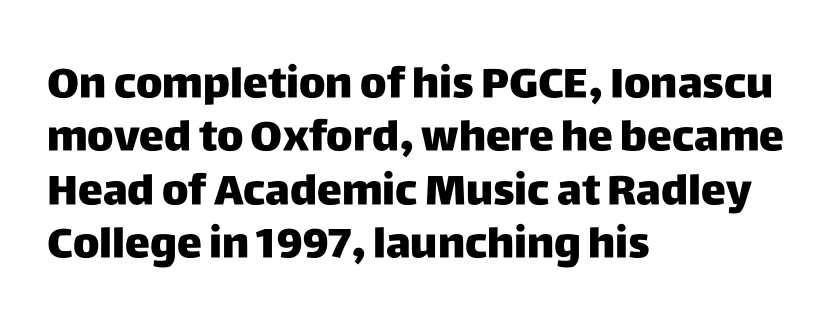
Q: Is the text bold? A: Yes.
Q: Is the text italic (slanted)? A: No, it is upright.
Q: Is the typeface a serif or a sans-serif typeface? A: Sans-serif.
Q: Is the text underlined? A: No.
Q: How is the paragraph aligned? A: Left-aligned.
Q: Is the spacing between letters normal or unusually wide? A: Normal.
Q: Is the spacing between lines tight, normal or loose? A: Normal.
Q: Width (condensed, normal, or wide)? A: Normal.
Q: Stroke contrast? A: Low.
Q: x-height? A: Large.
Q: Monospaced? A: No.
